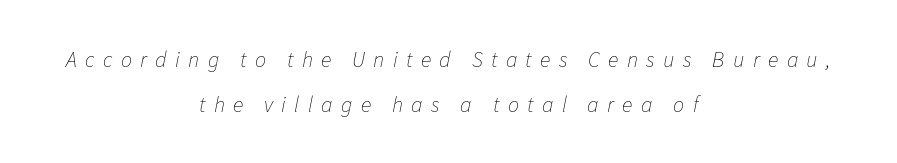
Q: Is the text bold? A: No.
Q: Is the text italic (slanted)? A: Yes, it leans right by about 11 degrees.
Q: Is the text underlined? A: No.
Q: How is the paragraph aligned? A: Centered.
Q: Is the spacing between letters normal or unusually wide? A: Unusually wide.
Q: Is the spacing between lines tight, normal or loose? A: Loose.
